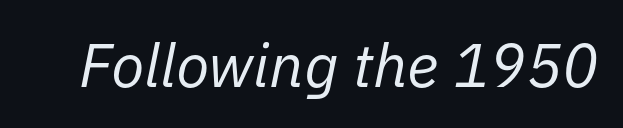
Q: Is the text bold? A: No.
Q: Is the text italic (slanted)? A: Yes, it leans right by about 11 degrees.
Q: Is the text underlined? A: No.
Q: Is the spacing between letters normal or unusually wide? A: Normal.
Q: Width (condensed, normal, or wide)? A: Normal.
Q: Stroke contrast? A: Low.
Q: x-height? A: Medium.
Q: Monospaced? A: No.
